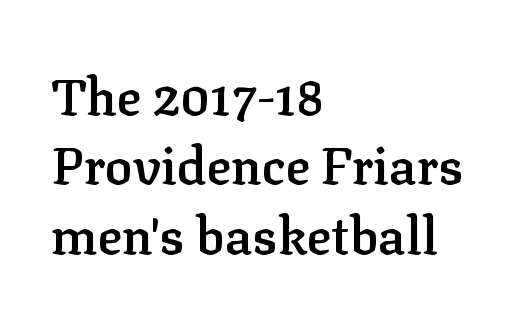
{"serif": "yes", "italic": "no", "bold": "semi", "weight": "semibold", "width": "normal", "stroke_contrast": "low", "x_height": "medium", "monospaced": "no", "underline": "no", "align": "left", "line_spacing": "normal", "line_spacing_ratio": 1.36, "letter_spacing": "normal", "letter_spacing_em": 0.0, "glyph_px": 51}
